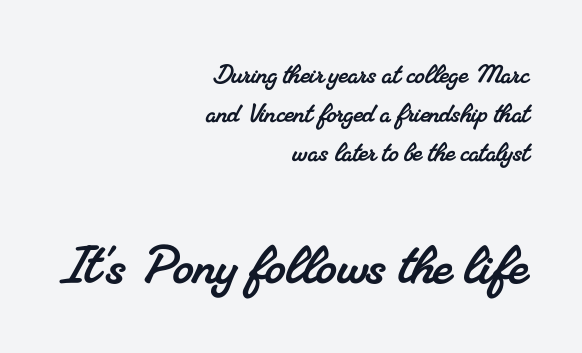
Tracking value appears to be zero — textbook default spacing. You can tell from the footed stems that serif type was used. Compare the two chunks: the lower has the greater cap height. Spacing verdict: proportional, widths tailored to each character. Line endings align vertically; line beginnings do not.
